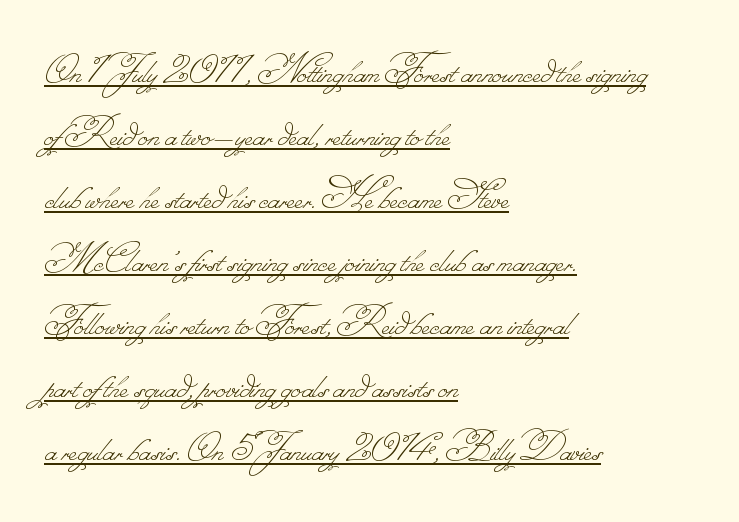
Weight: not bold — regular or lighter. Underlining? Definitely there. Line spacing here is normal. The passage shown is typed in a proportional face where columns would drift.
